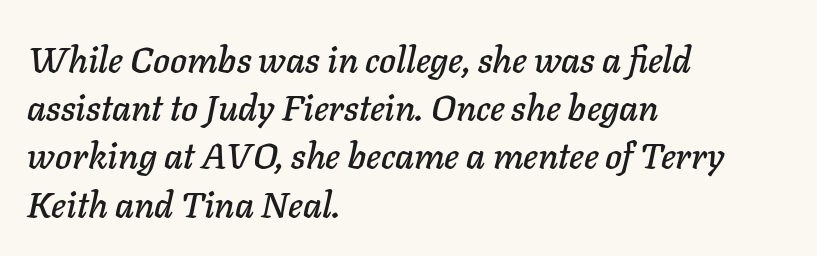
{"italic": "yes", "lean": "right", "slant_degrees": 11, "width": "normal", "stroke_contrast": "low", "x_height": "medium", "monospaced": "no", "underline": "no", "align": "left", "line_spacing": "normal", "line_spacing_ratio": 1.34, "letter_spacing": "normal", "letter_spacing_em": 0.0, "glyph_px": 36}
